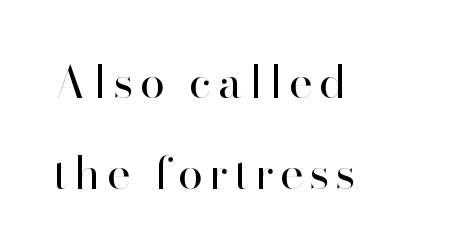
The image shows 45 px regular-weight sans-serif type, upright; set left-aligned, loose line spacing (2.03x), not underlined; high stroke contrast and a small x-height.
